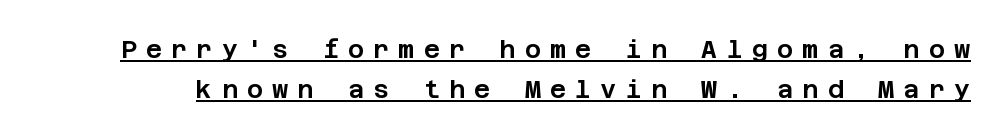
The image shows 25 px text type, upright; set normal line spacing (1.61x), unusually wide letter spacing (+0.36 em), underlined.
